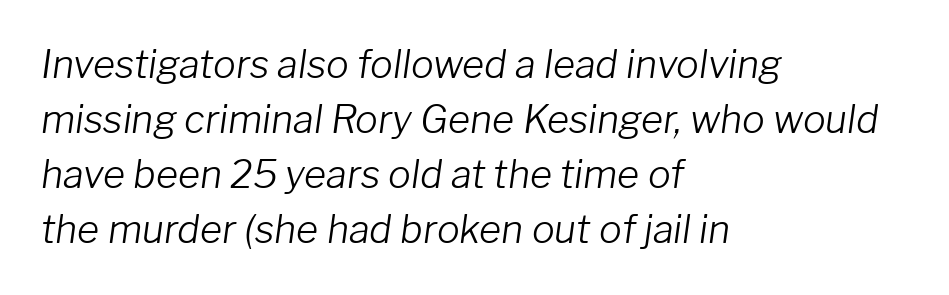
The image shows 38 px light type, italic (leaning right); set left-aligned, normal line spacing (1.45x), normal letter spacing, not underlined; low stroke contrast and a medium x-height.
